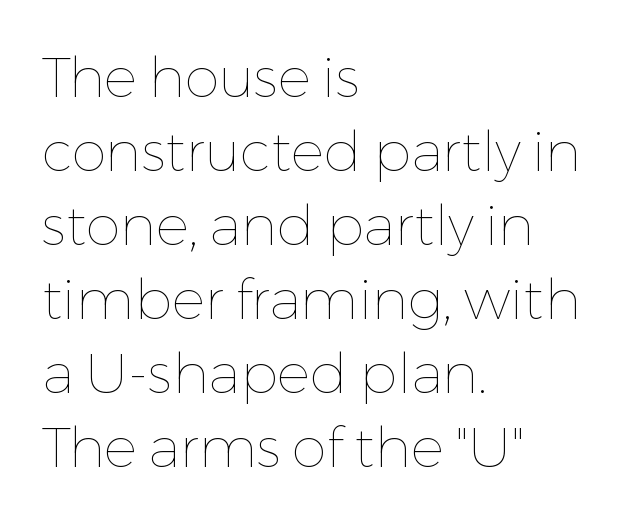
Q: Is the text bold? A: No.
Q: Is the text italic (slanted)? A: No, it is upright.
Q: Is the text underlined? A: No.
Q: How is the paragraph aligned? A: Left-aligned.
Q: Is the spacing between letters normal or unusually wide? A: Normal.
Q: Is the spacing between lines tight, normal or loose? A: Normal.
Q: Width (condensed, normal, or wide)? A: Normal.
Q: Stroke contrast? A: Low.
Q: x-height? A: Medium.
Q: Monospaced? A: No.
